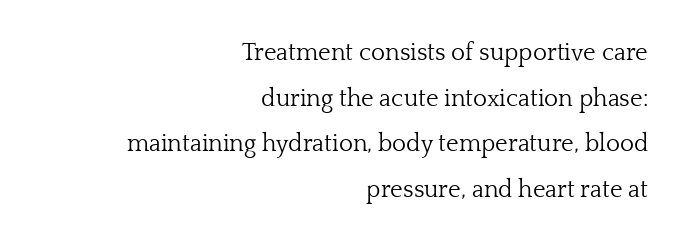
Q: Is the text bold? A: No.
Q: Is the text italic (slanted)? A: No, it is upright.
Q: Is the text underlined? A: No.
Q: How is the paragraph aligned? A: Right-aligned.
Q: Is the spacing between letters normal or unusually wide? A: Normal.
Q: Is the spacing between lines tight, normal or loose? A: Loose.
